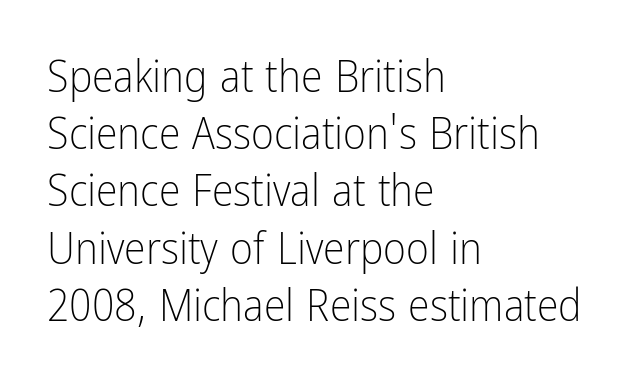
{"serif": "no", "italic": "no", "bold": "no", "weight": "light", "width": "condensed", "stroke_contrast": "low", "x_height": "medium", "monospaced": "no", "underline": "no", "align": "left", "line_spacing": "normal", "line_spacing_ratio": 1.3, "letter_spacing": "normal", "letter_spacing_em": 0.0, "glyph_px": 44}
